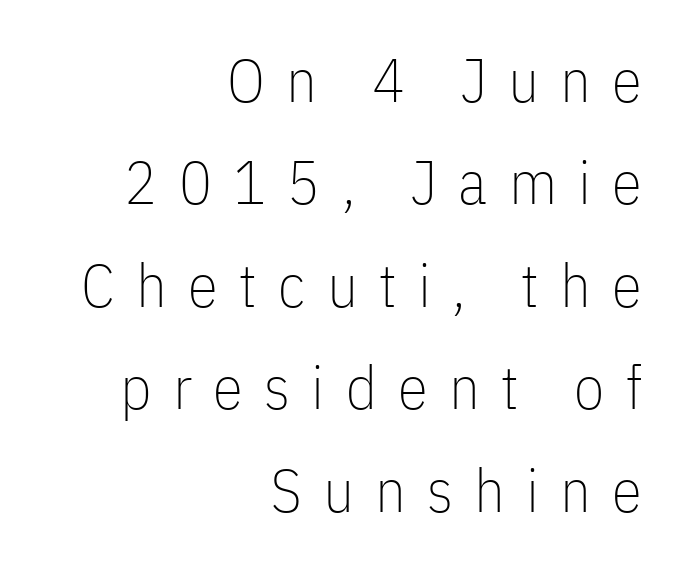
Q: Is the text bold? A: No.
Q: Is the text italic (slanted)? A: No, it is upright.
Q: Is the typeface a serif or a sans-serif typeface? A: Sans-serif.
Q: Is the text underlined? A: No.
Q: How is the paragraph aligned? A: Right-aligned.
Q: Is the spacing between letters normal or unusually wide? A: Unusually wide.
Q: Is the spacing between lines tight, normal or loose? A: Normal.
Q: Width (condensed, normal, or wide)? A: Condensed.
Q: Stroke contrast? A: Low.
Q: x-height? A: Medium.
Q: Monospaced? A: No.
